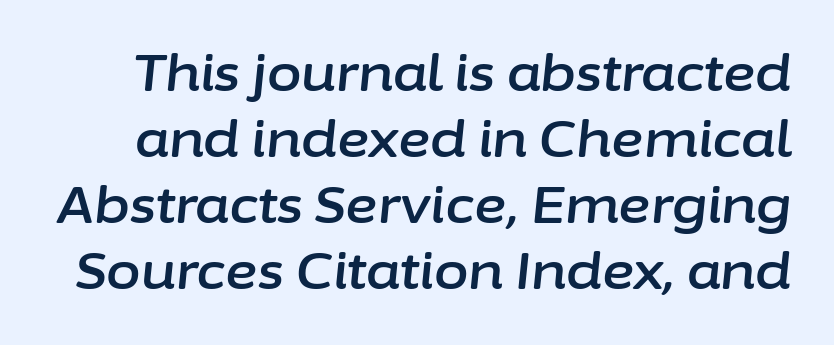
The image shows 50 px text type, italic (leaning right); set normal line spacing (1.32x), normal letter spacing, not underlined; low stroke contrast and a medium x-height.
